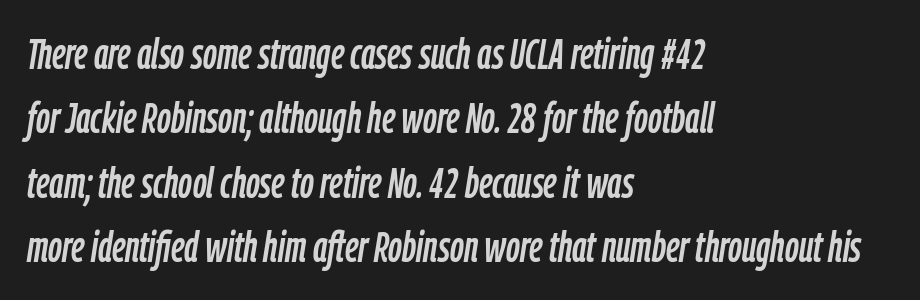
This sample keeps an unexceptional amount of space between lines. A clean baseline with only descenders dipping below it. Quick note: italic. The letterforms sit shoulder to shoulder at normal distance. Alignment: flush left. Proportional: the letters do not fall into vertical columns.
